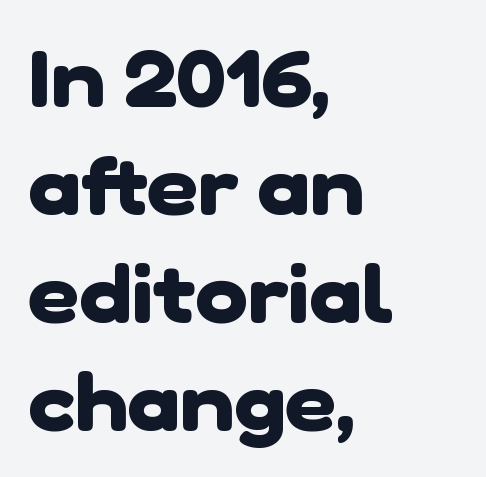
Q: Is the text bold? A: Yes.
Q: Is the typeface a serif or a sans-serif typeface? A: Sans-serif.
Q: Is the text underlined? A: No.
Q: How is the paragraph aligned? A: Left-aligned.
Q: Is the spacing between letters normal or unusually wide? A: Normal.
Q: Is the spacing between lines tight, normal or loose? A: Normal.
Q: Width (condensed, normal, or wide)? A: Normal.
Q: Stroke contrast? A: Low.
Q: x-height? A: Medium.
Q: Monospaced? A: No.
